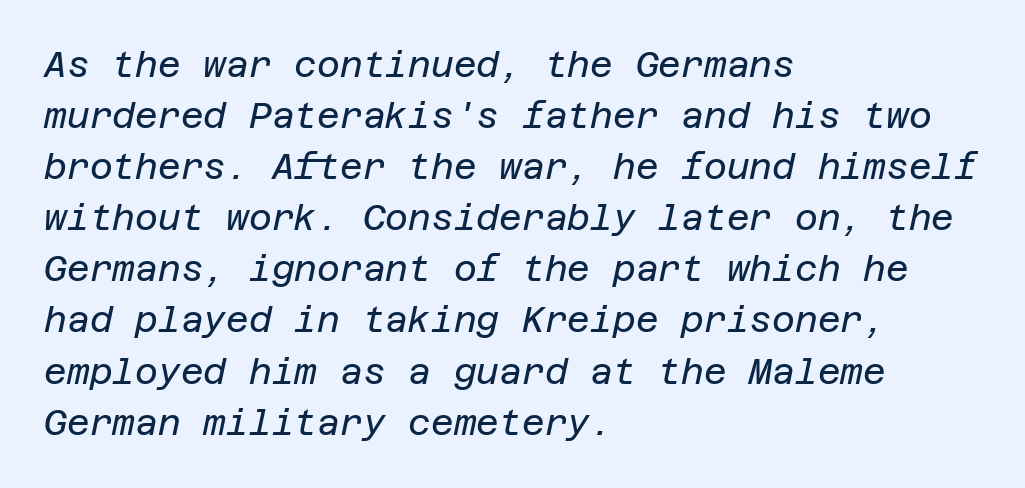
{"italic": "yes", "lean": "right", "slant_degrees": 12, "bold": "no", "weight": "regular", "width": "normal", "stroke_contrast": "low", "x_height": "large", "underline": "no", "align": "left", "line_spacing": "normal", "line_spacing_ratio": 1.46, "letter_spacing": "normal", "letter_spacing_em": 0.0, "glyph_px": 35}
